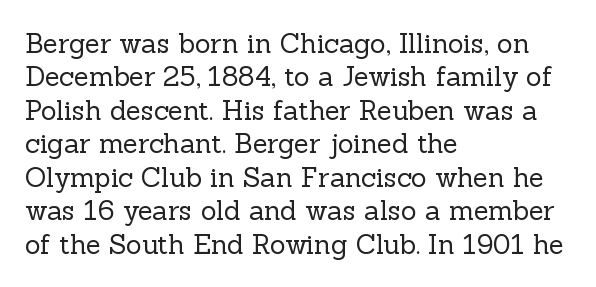
No letter is thick-stroked: the sample isn't bold. This rendering leaves character spacing at its baseline value. A bare baseline throughout the passage. Line beginnings align vertically; line endings do not. This sample uses an upright cut, with every glyph sitting square on the baseline.
